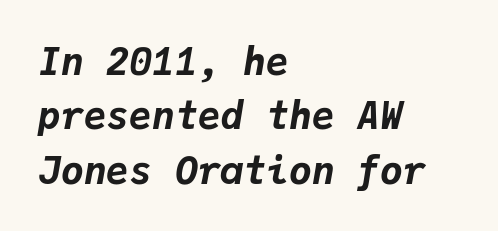
Between one letter and the next there's only the usual sliver of space. In CSS terms this would be text-align: left. Vertically, the passage feels balanced, rows spaced as you'd expect. You could count columns in this text — the font is strictly monospaced. I'd describe the lettering as bold — thick and assertive. Descender tails drop into unmarked territory.
